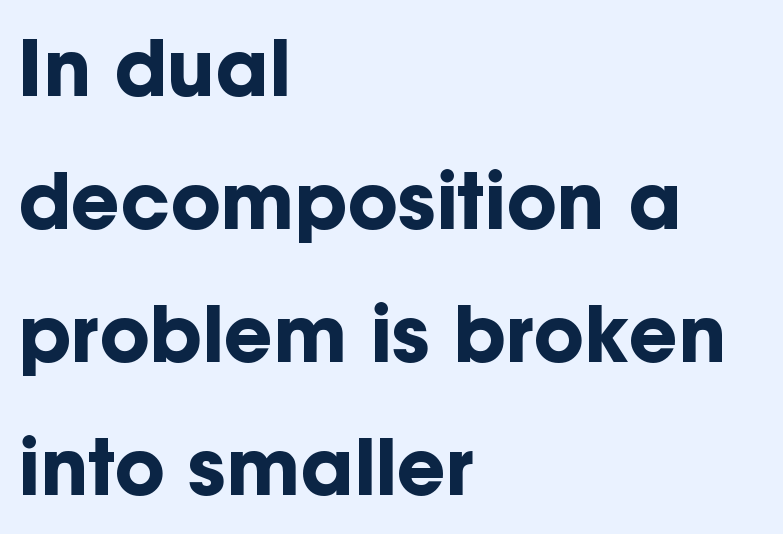
{"serif": "no", "italic": "no", "bold": "yes", "weight": "bold", "width": "normal", "stroke_contrast": "low", "x_height": "medium", "monospaced": "no", "underline": "no", "align": "left", "line_spacing_ratio": 1.75, "letter_spacing": "normal", "letter_spacing_em": 0.0, "glyph_px": 76}
